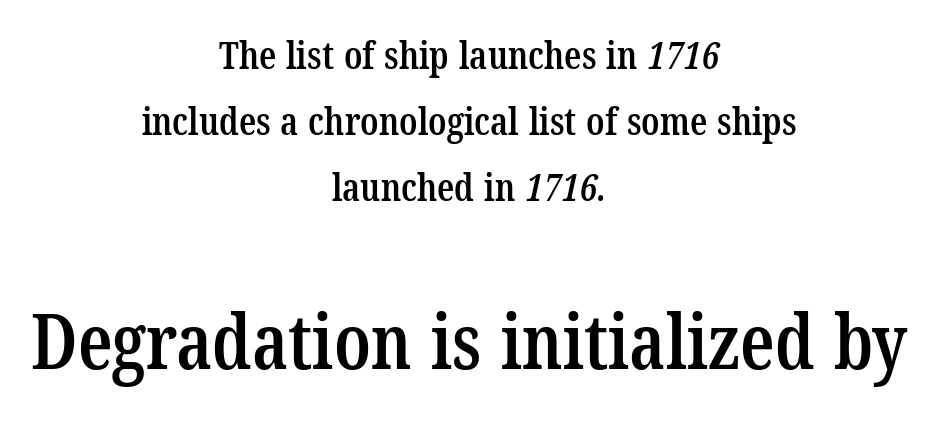
The image shows 76 px semibold, condensed serif type; set centered, line spacing 1.74x, normal letter spacing, not underlined; the second (bottom) block is 2.0x larger; low stroke contrast and a medium x-height.
